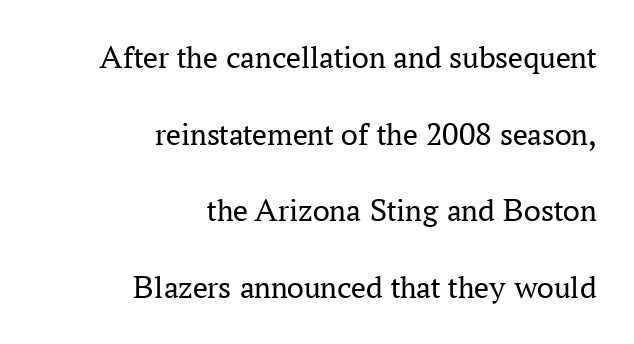
The image shows 33 px regular-weight serif type, upright; set right-aligned, loose line spacing (2.32x), normal letter spacing, not underlined; medium stroke contrast and a medium x-height.
